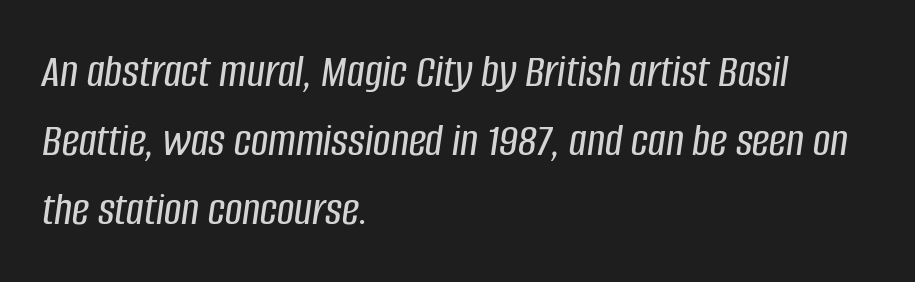
{"italic": "yes", "lean": "right", "slant_degrees": 8, "width": "condensed", "stroke_contrast": "low", "x_height": "large", "monospaced": "no", "underline": "no", "align": "left", "line_spacing": "normal", "line_spacing_ratio": 1.44, "letter_spacing": "normal", "letter_spacing_em": 0.0, "glyph_px": 48}
